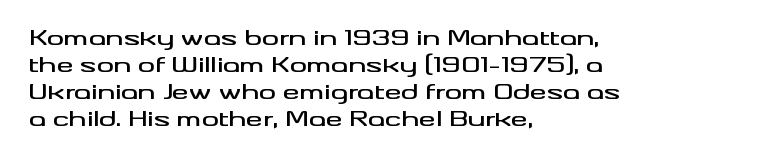
Q: Is the text italic (slanted)? A: No, it is upright.
Q: Is the text underlined? A: No.
Q: How is the paragraph aligned? A: Left-aligned.
Q: Is the spacing between letters normal or unusually wide? A: Normal.
Q: Is the spacing between lines tight, normal or loose? A: Normal.
